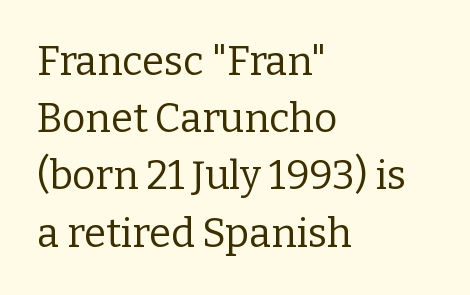
Q: Is the text bold? A: No.
Q: Is the text italic (slanted)? A: No, it is upright.
Q: Is the typeface a serif or a sans-serif typeface? A: Serif.
Q: Is the text underlined? A: No.
Q: How is the paragraph aligned? A: Left-aligned.
Q: Is the spacing between letters normal or unusually wide? A: Normal.
Q: Is the spacing between lines tight, normal or loose? A: Normal.
Q: Width (condensed, normal, or wide)? A: Normal.
Q: Stroke contrast? A: Low.
Q: x-height? A: Medium.
Q: Monospaced? A: No.
